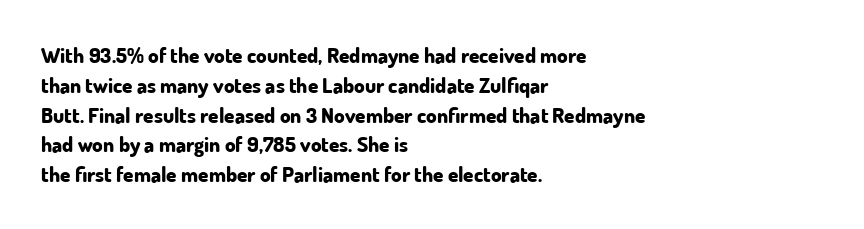
The image shows 21 px bold type, upright; set left-aligned, normal line spacing (1.42x), normal letter spacing, not underlined.
